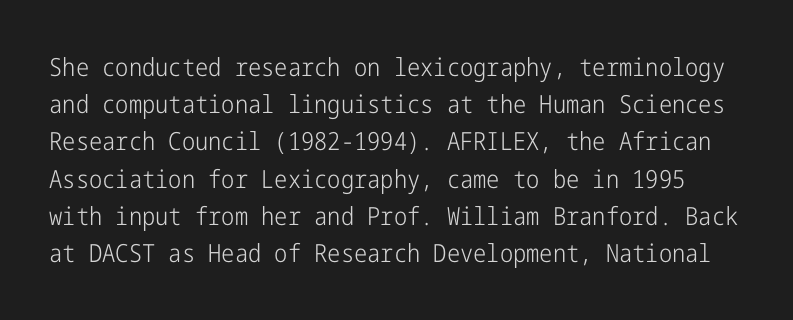
The image shows 25 px text type, upright; set normal line spacing (1.49x), normal letter spacing, not underlined.
